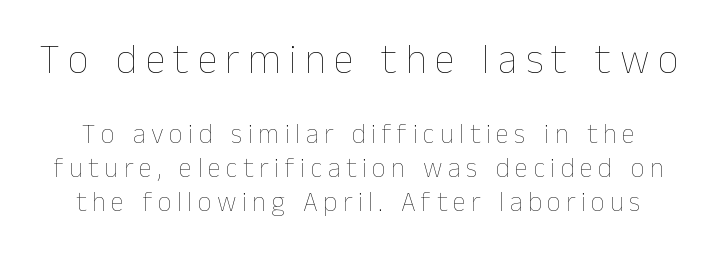
The image shows 41 px thin type, upright; set normal line spacing (1.26x), unusually wide letter spacing (+0.2 em), not underlined; the first (top) block is 1.52x larger; low stroke contrast and a medium x-height.
